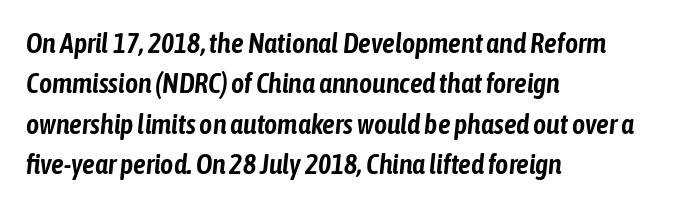
Every row of glyphs begins at an identical x-position on the left. This sample has the flowing, uneven cadence of proportional lettering. The space between consecutive lines is moderate. Rule under the text: the space is simply empty. Does the lettering tilt? It does — this is italic. Here the glyphs are tracked normally, forming tight word shapes.
